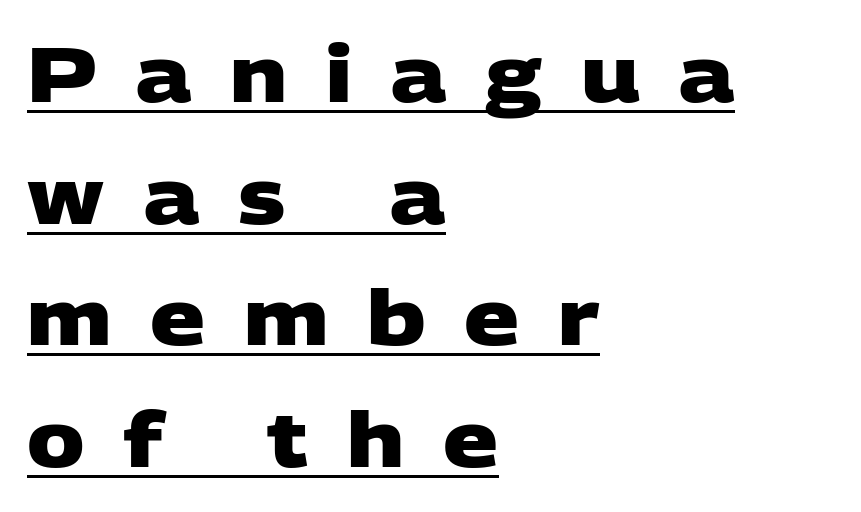
Q: Is the text bold? A: Yes.
Q: Is the typeface a serif or a sans-serif typeface? A: Sans-serif.
Q: Is the text underlined? A: Yes.
Q: How is the paragraph aligned? A: Left-aligned.
Q: Is the spacing between letters normal or unusually wide? A: Unusually wide.
Q: Is the spacing between lines tight, normal or loose? A: Normal.
Q: Width (condensed, normal, or wide)? A: Wide.
Q: Stroke contrast? A: Low.
Q: x-height? A: Large.
Q: Monospaced? A: No.
